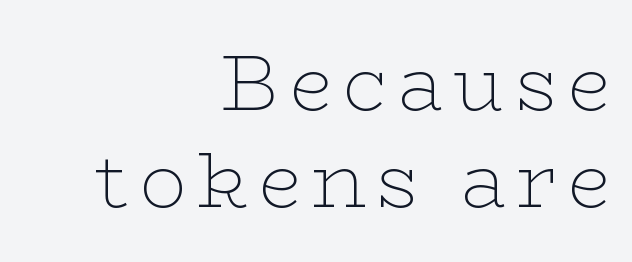
{"serif": "yes", "italic": "no", "bold": "no", "weight": "thin", "width": "wide", "stroke_contrast": "low", "x_height": "medium", "monospaced": "no", "underline": "no", "align": "right", "line_spacing_ratio": 1.24, "glyph_px": 78}
